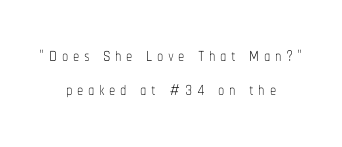
Does the lettering tilt? It doesn't — this is upright. The letters look calm and open, with moderate or lighter stems. The passage shown stacks its lines at a standard gap. Unmarked baselines from the first word to the last. Horizontal alignment here is central, giving a formal, balanced look.
